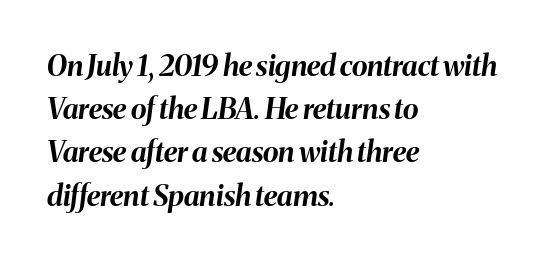
Q: Is the text bold? A: Yes.
Q: Is the text italic (slanted)? A: Yes, it leans right by about 8 degrees.
Q: Is the text underlined? A: No.
Q: How is the paragraph aligned? A: Left-aligned.
Q: Is the spacing between letters normal or unusually wide? A: Normal.
Q: Is the spacing between lines tight, normal or loose? A: Normal.
Q: Width (condensed, normal, or wide)? A: Normal.
Q: Stroke contrast? A: Medium.
Q: x-height? A: Medium.
Q: Monospaced? A: No.
